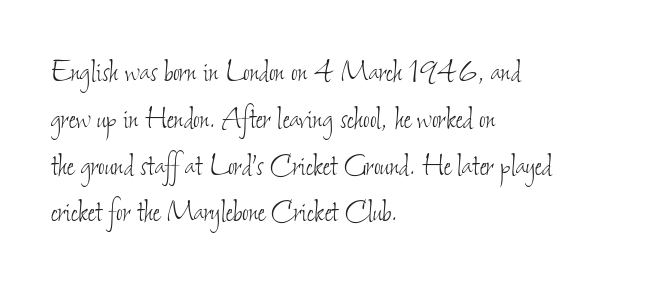
In terms of letterspacing, this is plain default setting. The lines in this sample share a left origin and differ only in where they stop. This sample has the flowing, uneven cadence of proportional lettering. Compared with a typical body face, this is equally light or lighter still.
